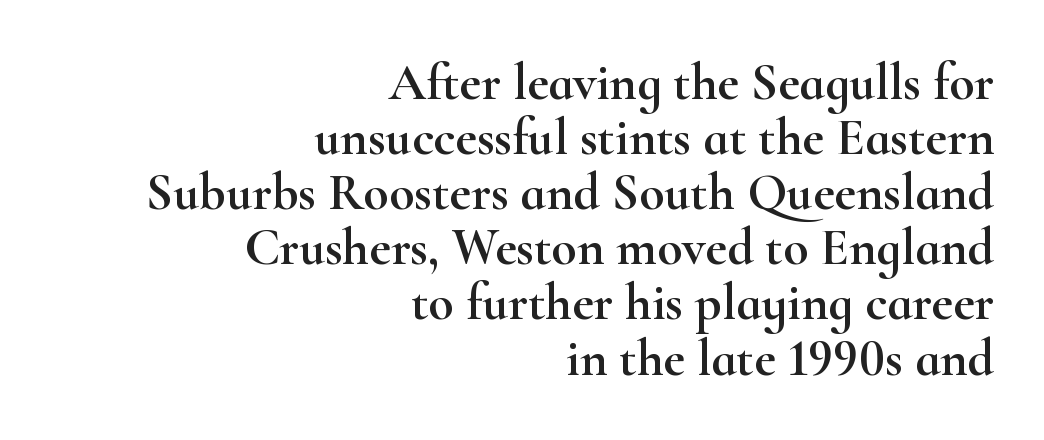
{"serif": "yes", "italic": "no", "width": "wide", "stroke_contrast": "high", "x_height": "small", "monospaced": "no", "underline": "no", "align": "right", "line_spacing": "tight", "line_spacing_ratio": 1.06, "letter_spacing": "normal", "letter_spacing_em": 0.0, "glyph_px": 52}
